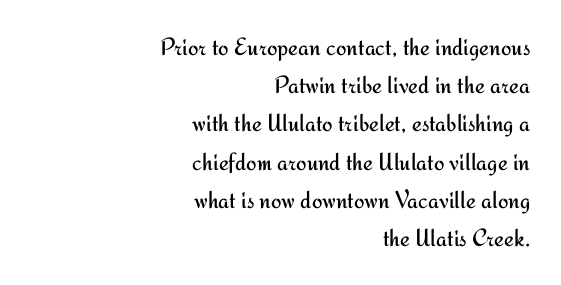
The lines sit at an ordinary, default distance from one another. The zone under the glyphs is completely vacant. Style check: upright. The gaps between neighbouring characters are ordinary and unremarkable. Is the stroke heavy? The answer is a plain regular-or-lighter. The compositor pushed each line to the right boundary.
